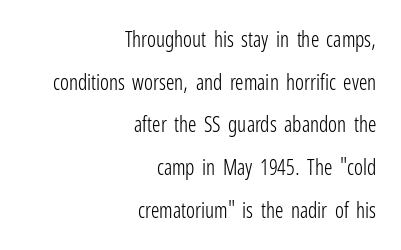
Q: Is the text bold? A: No.
Q: Is the text italic (slanted)? A: No, it is upright.
Q: Is the text underlined? A: No.
Q: How is the paragraph aligned? A: Right-aligned.
Q: Is the spacing between letters normal or unusually wide? A: Normal.
Q: Is the spacing between lines tight, normal or loose? A: Loose.
